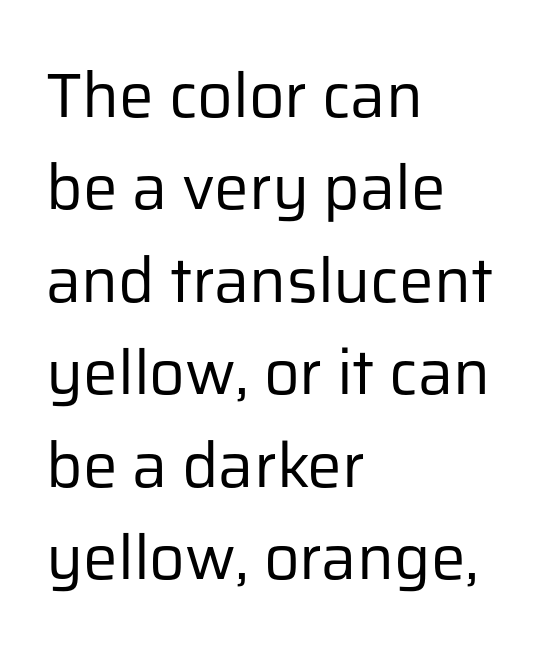
{"serif": "no", "italic": "no", "bold": "no", "weight": "regular", "width": "normal", "stroke_contrast": "low", "x_height": "medium", "monospaced": "no", "underline": "no", "align": "left", "line_spacing": "normal", "line_spacing_ratio": 1.49, "letter_spacing": "normal", "letter_spacing_em": 0.0, "glyph_px": 62}
